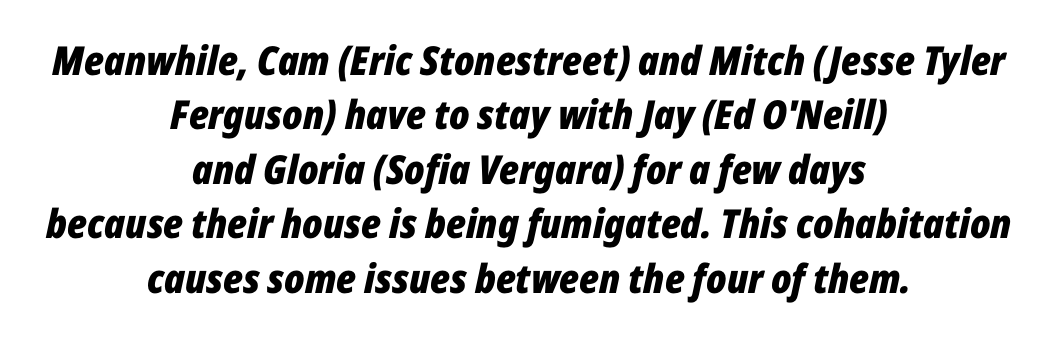
The string is rendered with underlining switched off. This sample keeps an unexceptional amount of space between lines. The passage shown is typed in a proportional face where columns would drift. Is the letter spacing exaggerated? No — it looks like the ordinary default.
